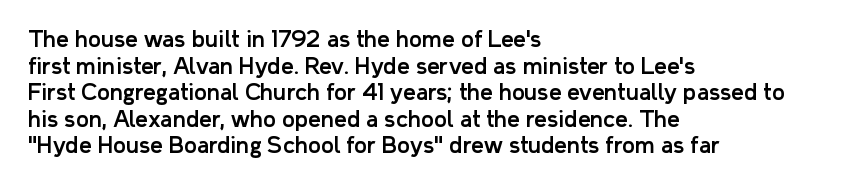
A student would call this left alignment; a typographer would say flush left, rag right. Nobody touched the tracking dial on this one. Tall strokes in this sample are plumb rather than angled. Descenders are the only things crossing below the line.
